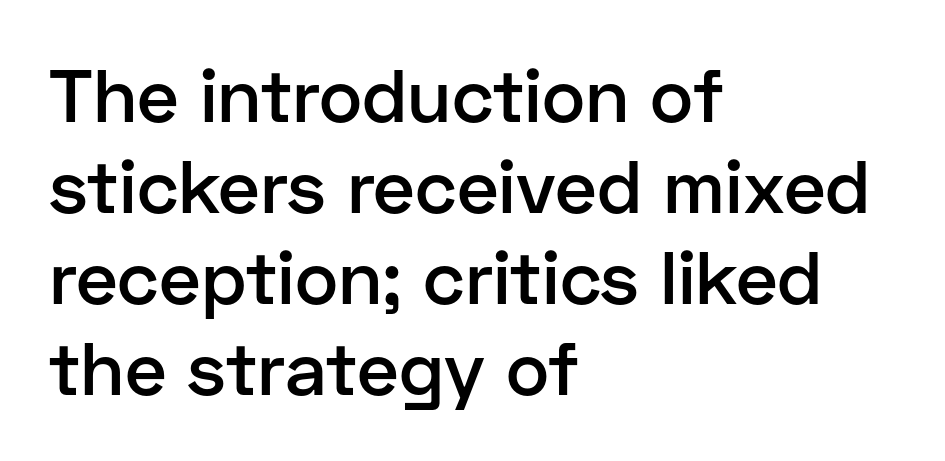
Does the lettering tilt? It doesn't — this is upright. Varying glyph widths throughout — classic text-font behaviour. Is the block centered? No — it sits flush against the left margin. Are there feet on the stems? There aren't — it's a sans. The characters look somewhat weighty, a semibold short of true bold.
